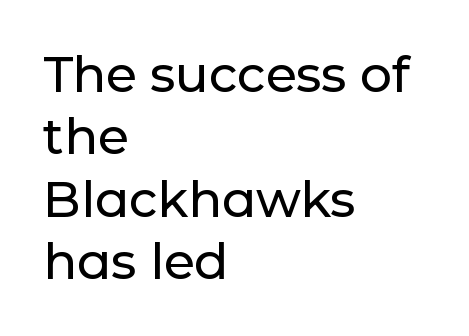
Each row of text sits above clean, open space. Inter-character spacing is left at the font's built-in metrics. The lettering holds an erect, upright posture throughout. Varying glyph widths throughout — classic text-font behaviour. Honestly, the row spacing looks completely unremarkable. One-word summary of the alignment: left.
